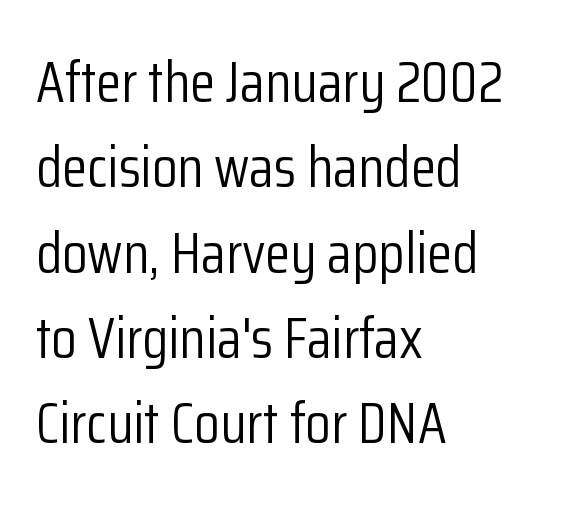
The space directly below the letters is spotless. What stands out about the letter spacing? Nothing — it is the standard amount. The designer left line spacing at the default. Vertical stems look standard width or narrower in stroke. One-word summary of the alignment: left.
